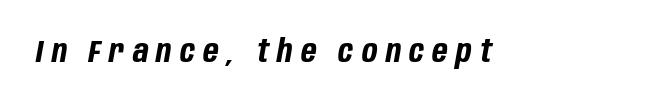
The image shows 32 px bold, condensed type, italic (leaning right); set unusually wide letter spacing (+0.26 em), not underlined; low stroke contrast and a large x-height.
